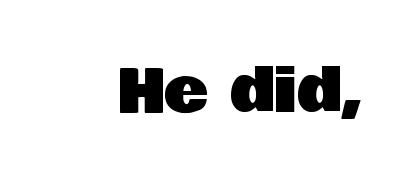
The image shows 60 px sans-serif type, upright; set normal letter spacing, not underlined; low stroke contrast and a large x-height.
